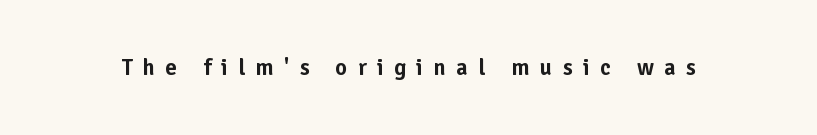
{"italic": "no", "underline": "no", "letter_spacing": "wide", "letter_spacing_em": 0.45, "glyph_px": 23}
